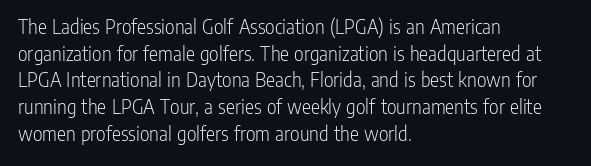
{"italic": "no", "bold": "no", "underline": "no", "align": "left", "line_spacing": "normal", "line_spacing_ratio": 1.27, "letter_spacing": "normal", "letter_spacing_em": 0.0, "glyph_px": 21}
